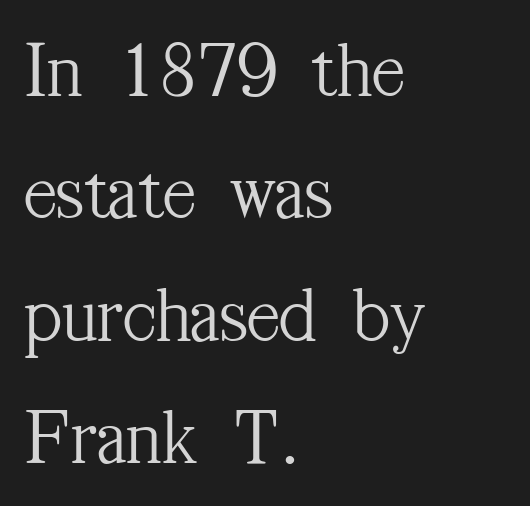
Q: Is the text bold? A: No.
Q: Is the text italic (slanted)? A: No, it is upright.
Q: Is the typeface a serif or a sans-serif typeface? A: Serif.
Q: Is the text underlined? A: No.
Q: How is the paragraph aligned? A: Left-aligned.
Q: Is the spacing between letters normal or unusually wide? A: Normal.
Q: Is the spacing between lines tight, normal or loose? A: Normal.
Q: Width (condensed, normal, or wide)? A: Condensed.
Q: Stroke contrast? A: Medium.
Q: x-height? A: Medium.
Q: Monospaced? A: No.
